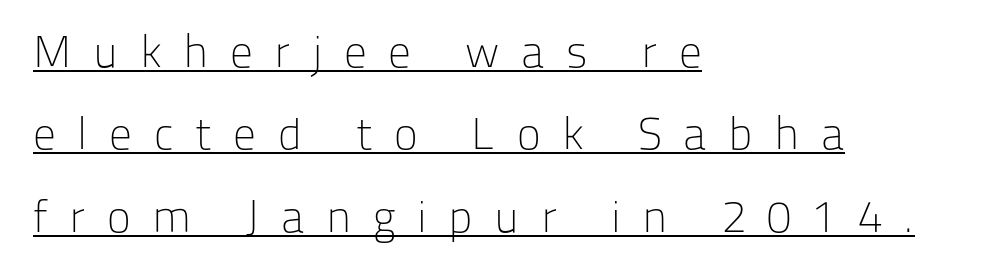
Q: Is the text bold? A: No.
Q: Is the text italic (slanted)? A: No, it is upright.
Q: Is the typeface a serif or a sans-serif typeface? A: Sans-serif.
Q: Is the text underlined? A: Yes.
Q: How is the paragraph aligned? A: Left-aligned.
Q: Is the spacing between letters normal or unusually wide? A: Unusually wide.
Q: Width (condensed, normal, or wide)? A: Normal.
Q: Stroke contrast? A: Low.
Q: x-height? A: Medium.
Q: Monospaced? A: No.
